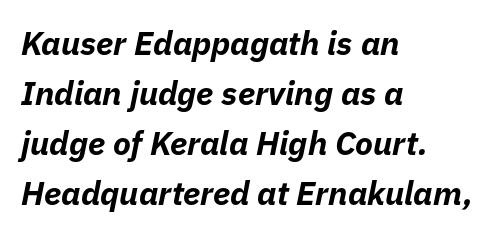
The image shows 33 px bold type, italic (leaning right); set left-aligned, normal line spacing (1.52x), normal letter spacing, not underlined; low stroke contrast and a medium x-height.
